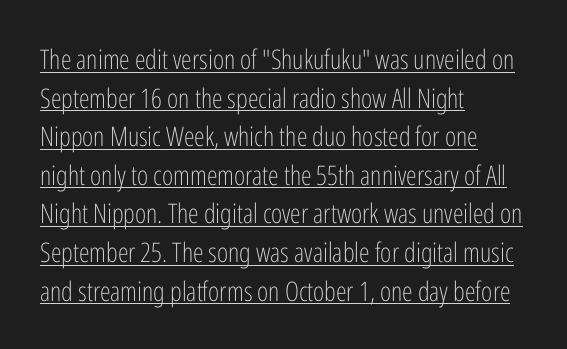
Q: Is the text bold? A: No.
Q: Is the text italic (slanted)? A: No, it is upright.
Q: Is the text underlined? A: Yes.
Q: How is the paragraph aligned? A: Left-aligned.
Q: Is the spacing between letters normal or unusually wide? A: Normal.
Q: Is the spacing between lines tight, normal or loose? A: Normal.
